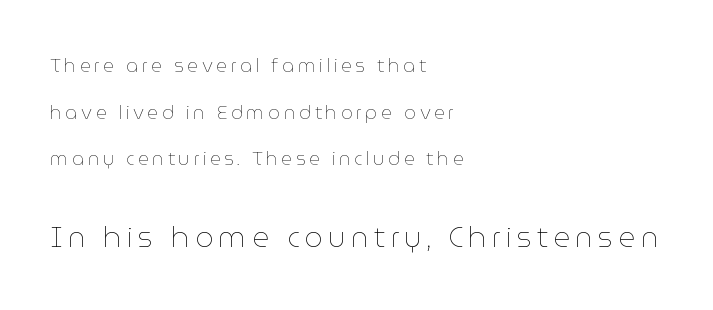
Tall strokes in this sample are plumb rather than angled. Looks like regular typesetting: each glyph gets only the width it needs. Between these two stacked blocks, the lower one wins on size. The line-height multiplier appears high, well above default. The ragged edge is on the right, which tells us the setting is flush left. Descenders hang freely into open space.
